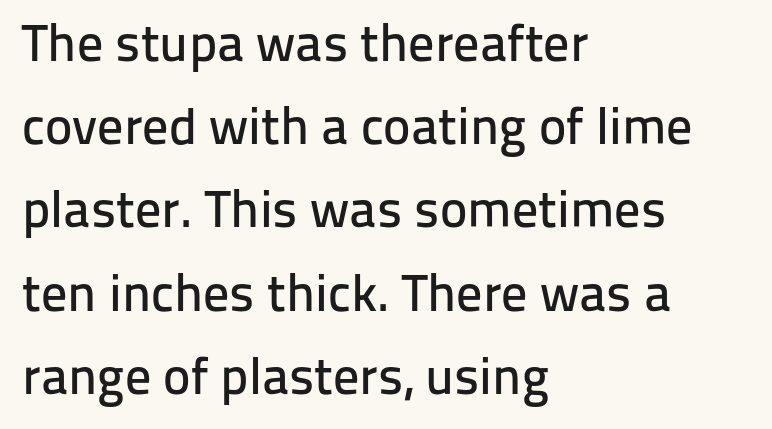
{"serif": "no", "italic": "no", "width": "normal", "stroke_contrast": "low", "x_height": "medium", "monospaced": "no", "underline": "no", "align": "left", "line_spacing": "normal", "line_spacing_ratio": 1.6, "letter_spacing": "normal", "letter_spacing_em": 0.0, "glyph_px": 52}
